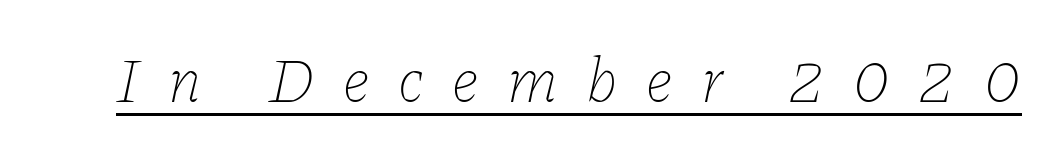
Here the glyphs are tracked loosely, breaking word shapes into spaced letters. A quiet, ordinary-to-light weight characterises the typeface. There's an unmistakable incline to the writing here. The rendering uses natural spacing where letterforms have individual widths. Every word sits above its own underline.
